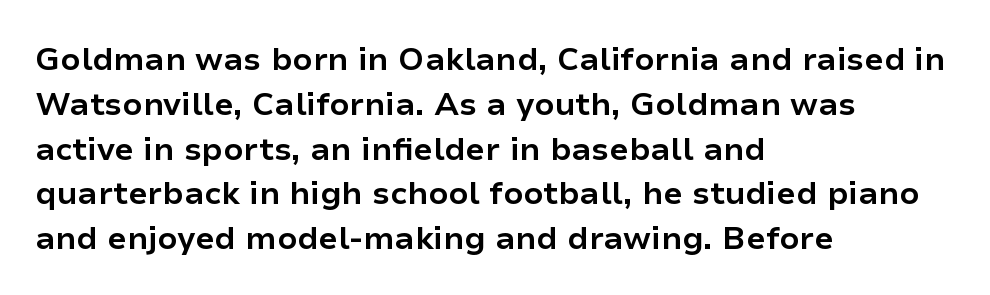
The image shows 32 px bold sans-serif type, upright; set left-aligned, normal line spacing (1.4x), normal letter spacing, not underlined; low stroke contrast and a medium x-height.
